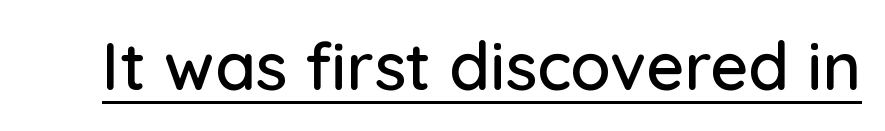
The typography opts for an upright posture over an oblique one. A typesetter would call this zero additional tracking. Serifs: no, the terminals of the letterforms are clean. Spacing verdict: proportional, widths tailored to each character. The rendered words wear a rule along their underside.
